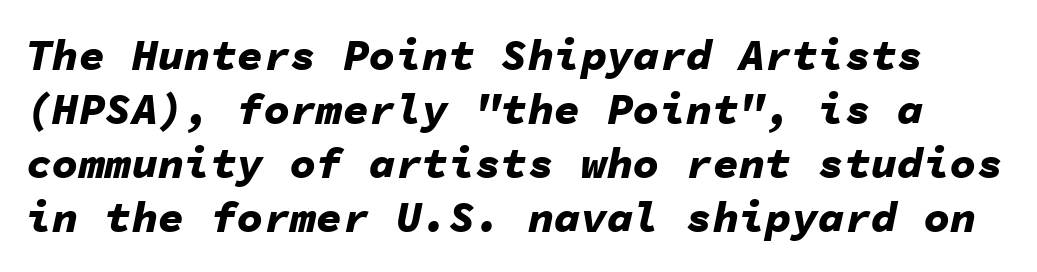
{"italic": "yes", "lean": "right", "slant_degrees": 11, "bold": "yes", "weight": "bold", "width": "normal", "stroke_contrast": "low", "x_height": "medium", "monospaced": "yes", "underline": "no", "line_spacing_ratio": 1.23, "letter_spacing": "normal", "letter_spacing_em": 0.0, "glyph_px": 44}
